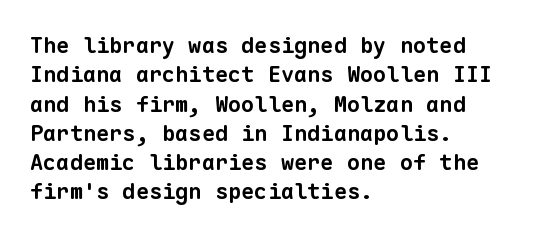
Q: Is the text bold? A: Yes.
Q: Is the text underlined? A: No.
Q: How is the paragraph aligned? A: Left-aligned.
Q: Is the spacing between letters normal or unusually wide? A: Normal.
Q: Is the spacing between lines tight, normal or loose? A: Normal.
